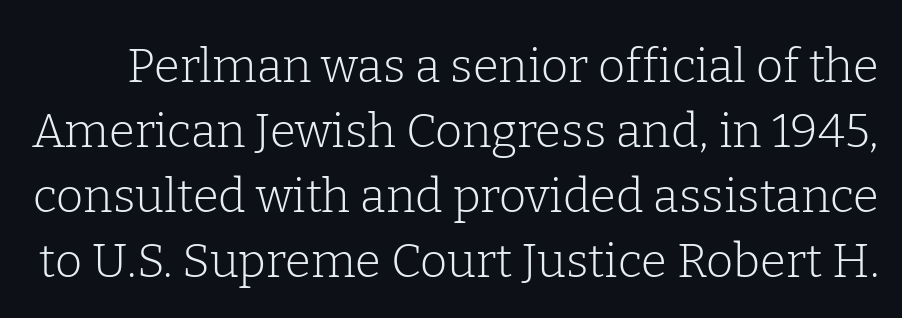
{"serif": "yes", "italic": "no", "bold": "no", "weight": "light", "width": "normal", "stroke_contrast": "low", "x_height": "medium", "monospaced": "no", "underline": "no", "line_spacing": "normal", "line_spacing_ratio": 1.38, "letter_spacing": "normal", "letter_spacing_em": 0.0, "glyph_px": 47}
